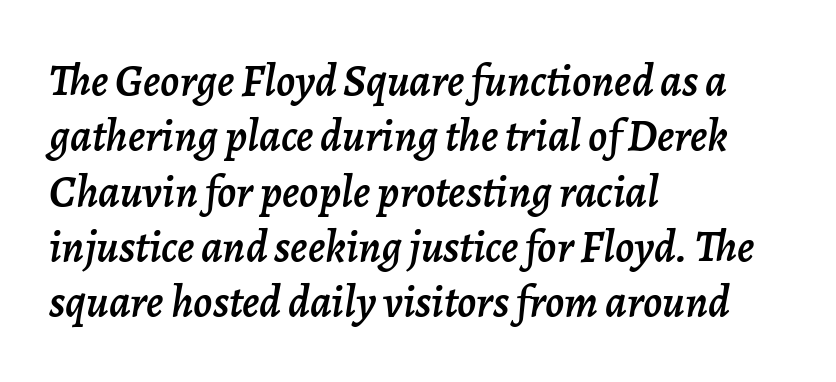
In terms of posture, this sample is oblique. How are the letters spaced? Ordinarily, with no added tracking. You could not count columns in this text — the font is proportionally spaced. The compositor pushed each line to the left boundary. Words float on clear page, feet unadorned.
